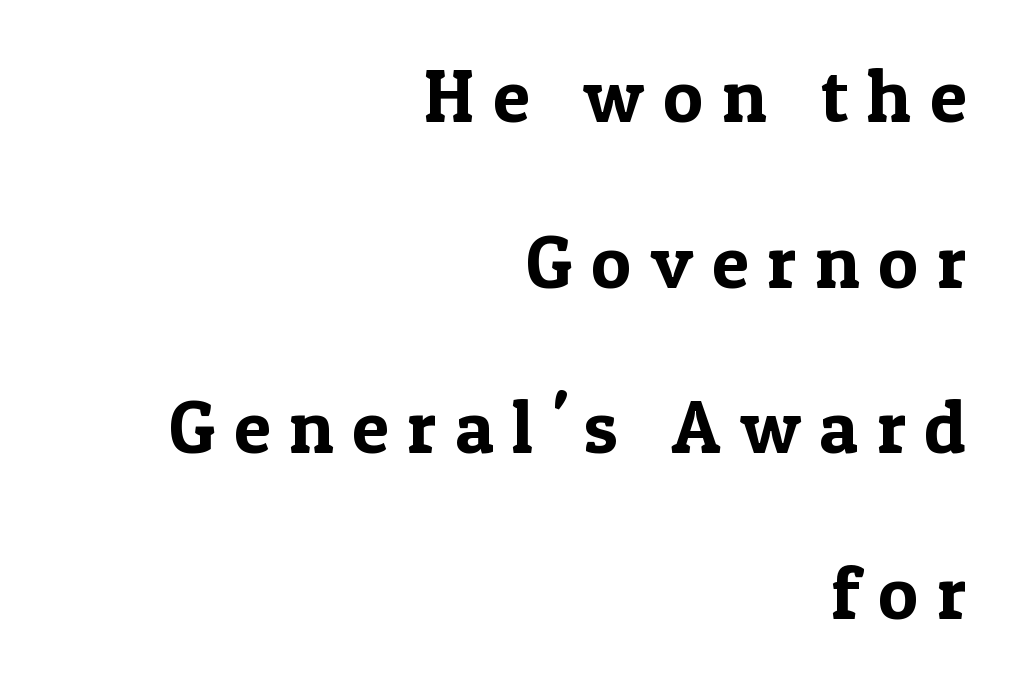
Q: Is the text italic (slanted)? A: No, it is upright.
Q: Is the typeface a serif or a sans-serif typeface? A: Serif.
Q: Is the text underlined? A: No.
Q: How is the paragraph aligned? A: Right-aligned.
Q: Is the spacing between letters normal or unusually wide? A: Unusually wide.
Q: Is the spacing between lines tight, normal or loose? A: Loose.
Q: Width (condensed, normal, or wide)? A: Normal.
Q: x-height? A: Medium.
Q: Monospaced? A: No.
